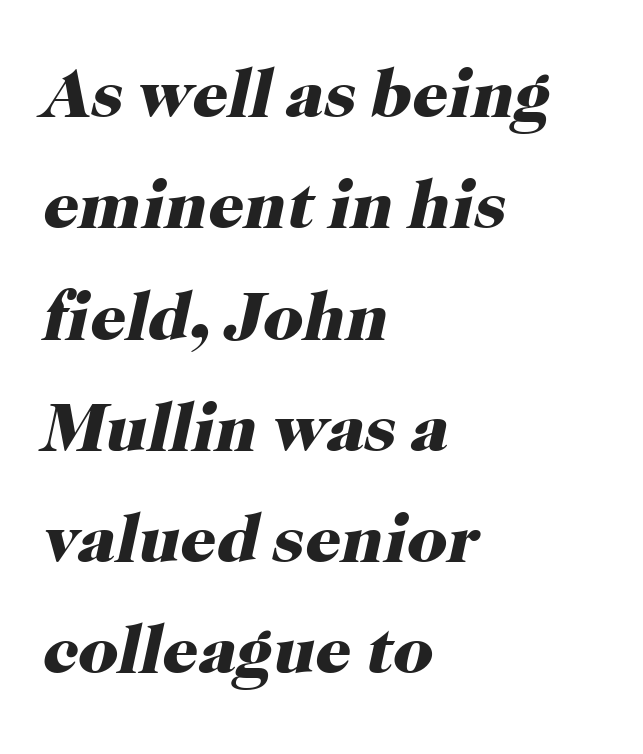
Q: Is the text bold? A: Yes.
Q: Is the text italic (slanted)? A: Yes, it leans right by about 12 degrees.
Q: Is the typeface a serif or a sans-serif typeface? A: Serif.
Q: Is the text underlined? A: No.
Q: How is the paragraph aligned? A: Left-aligned.
Q: Is the spacing between letters normal or unusually wide? A: Normal.
Q: Is the spacing between lines tight, normal or loose? A: Normal.
Q: Width (condensed, normal, or wide)? A: Normal.
Q: Stroke contrast? A: High.
Q: x-height? A: Medium.
Q: Monospaced? A: No.
